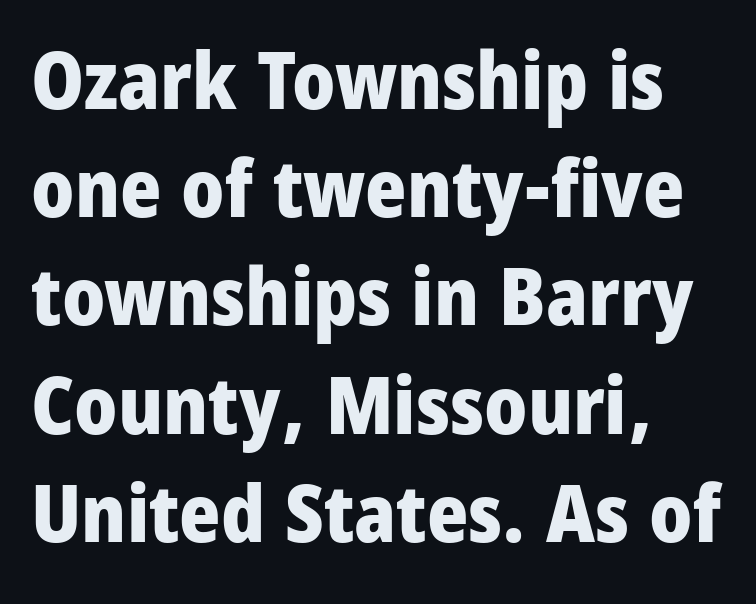
Q: Is the text bold? A: Yes.
Q: Is the text italic (slanted)? A: No, it is upright.
Q: Is the typeface a serif or a sans-serif typeface? A: Sans-serif.
Q: Is the text underlined? A: No.
Q: How is the paragraph aligned? A: Left-aligned.
Q: Is the spacing between letters normal or unusually wide? A: Normal.
Q: Is the spacing between lines tight, normal or loose? A: Normal.
Q: Width (condensed, normal, or wide)? A: Condensed.
Q: Stroke contrast? A: Low.
Q: x-height? A: Large.
Q: Monospaced? A: No.
